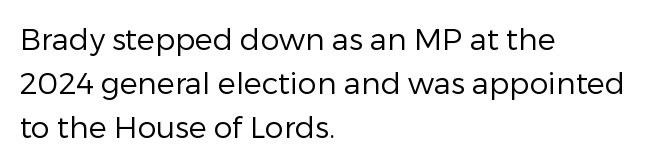
Q: Is the text bold? A: No.
Q: Is the text italic (slanted)? A: No, it is upright.
Q: Is the typeface a serif or a sans-serif typeface? A: Sans-serif.
Q: Is the text underlined? A: No.
Q: How is the paragraph aligned? A: Left-aligned.
Q: Is the spacing between letters normal or unusually wide? A: Normal.
Q: Is the spacing between lines tight, normal or loose? A: Normal.
Q: Width (condensed, normal, or wide)? A: Normal.
Q: Stroke contrast? A: Low.
Q: x-height? A: Medium.
Q: Monospaced? A: No.
